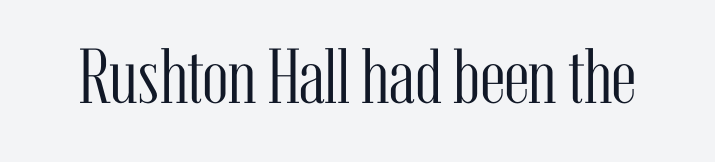
Q: Is the text bold? A: No.
Q: Is the text italic (slanted)? A: No, it is upright.
Q: Is the typeface a serif or a sans-serif typeface? A: Serif.
Q: Is the text underlined? A: No.
Q: Is the spacing between letters normal or unusually wide? A: Normal.
Q: Width (condensed, normal, or wide)? A: Condensed.
Q: Stroke contrast? A: Medium.
Q: x-height? A: Medium.
Q: Monospaced? A: No.
